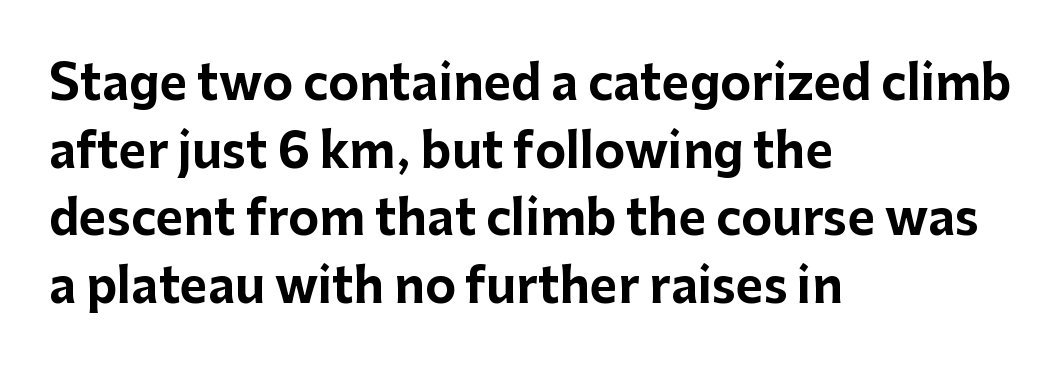
{"serif": "no", "italic": "no", "bold": "yes", "weight": "bold", "width": "normal", "stroke_contrast": "low", "x_height": "medium", "monospaced": "no", "underline": "no", "align": "left", "line_spacing": "normal", "line_spacing_ratio": 1.44, "letter_spacing": "normal", "letter_spacing_em": 0.0, "glyph_px": 47}
